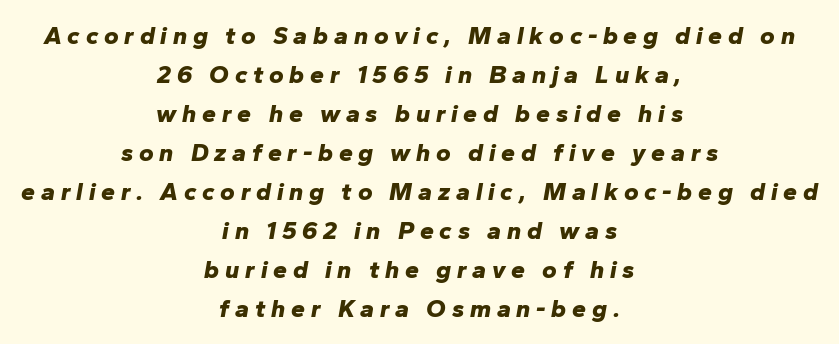
Q: Is the text bold? A: Yes.
Q: Is the text italic (slanted)? A: Yes, it leans right by about 10 degrees.
Q: Is the text underlined? A: No.
Q: How is the paragraph aligned? A: Centered.
Q: Is the spacing between letters normal or unusually wide? A: Unusually wide.
Q: Is the spacing between lines tight, normal or loose? A: Normal.
